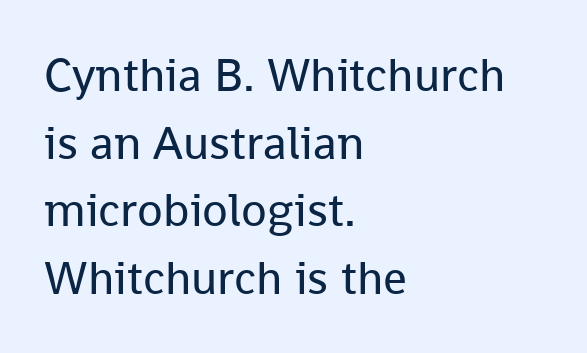
{"serif": "no", "italic": "no", "bold": "no", "weight": "regular", "width": "normal", "stroke_contrast": "low", "x_height": "medium", "monospaced": "no", "underline": "no", "align": "left", "line_spacing": "normal", "line_spacing_ratio": 1.44, "letter_spacing": "normal", "letter_spacing_em": 0.0, "glyph_px": 47}
